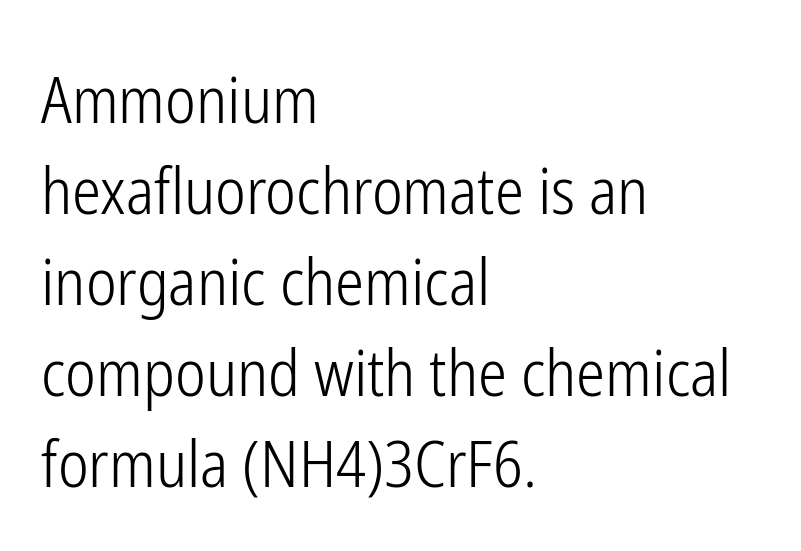
The image shows 65 px light, condensed sans-serif type, upright; set left-aligned, normal line spacing (1.4x), normal letter spacing, not underlined; low stroke contrast and a medium x-height.
